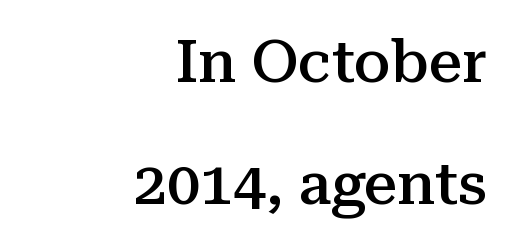
Q: Is the text bold? A: Semi-bold.
Q: Is the text italic (slanted)? A: No, it is upright.
Q: Is the typeface a serif or a sans-serif typeface? A: Serif.
Q: Is the text underlined? A: No.
Q: How is the paragraph aligned? A: Right-aligned.
Q: Is the spacing between letters normal or unusually wide? A: Normal.
Q: Is the spacing between lines tight, normal or loose? A: Loose.
Q: Width (condensed, normal, or wide)? A: Normal.
Q: Stroke contrast? A: Medium.
Q: x-height? A: Medium.
Q: Monospaced? A: No.
